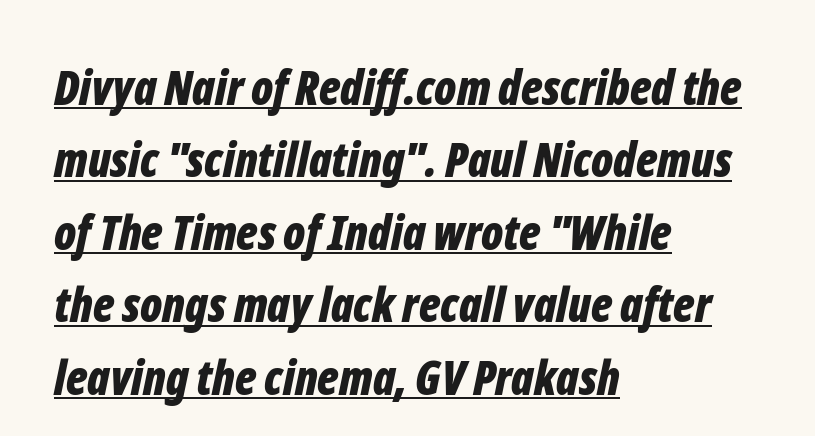
The rendering applies a slant to the glyphs. The passage shown is typed in a proportional face where columns would drift. Default kerning and tracking; the words read as compact shapes. The words here are underlined.
